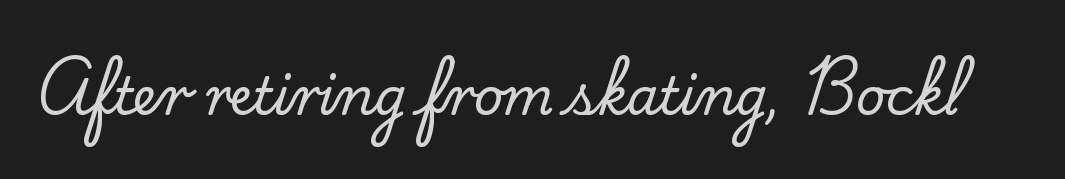
{"serif": "yes", "width": "normal", "stroke_contrast": "low", "x_height": "small", "monospaced": "no", "underline": "no", "letter_spacing": "normal", "letter_spacing_em": 0.0, "glyph_px": 51}
